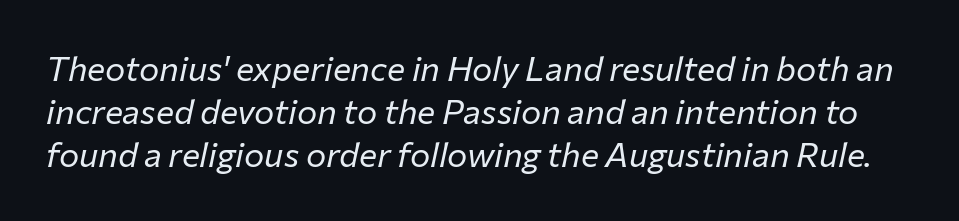
The cut favours lightness, reaching ordinary text weight at its darkest. Here the designer chose a conventional face with non-uniform glyph widths. Plain, unruled lines of type. The glyphs look as if they've been sheared to an angle. Leading: standard. The letterforms sit shoulder to shoulder at normal distance.
